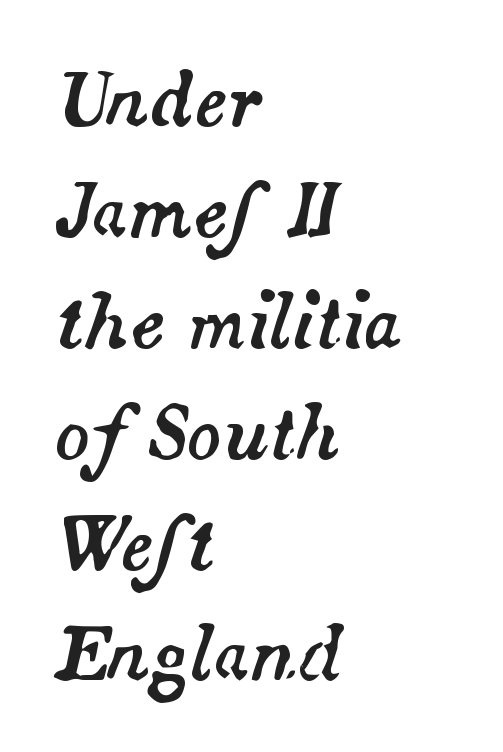
Q: Is the text italic (slanted)? A: Yes, it leans right by about 14 degrees.
Q: Is the text underlined? A: No.
Q: How is the paragraph aligned? A: Left-aligned.
Q: Is the spacing between letters normal or unusually wide? A: Normal.
Q: Is the spacing between lines tight, normal or loose? A: Normal.
Q: Width (condensed, normal, or wide)? A: Normal.
Q: Stroke contrast? A: Medium.
Q: x-height? A: Small.
Q: Monospaced? A: No.
